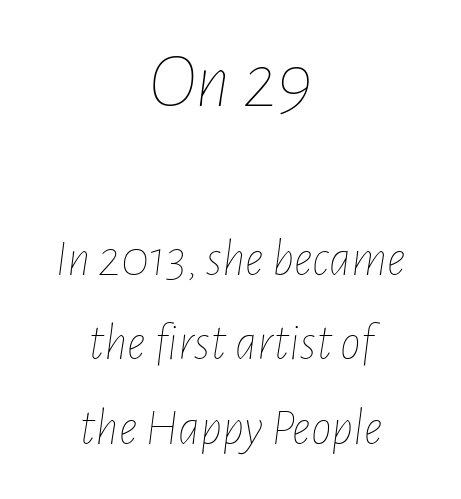
Reading top to bottom, the characters get smaller at the block break. Stroke mass is kept to a normal reading level or below. Emphasis-style slanted type is in use. Here the designer chose a conventional face with non-uniform glyph widths. Caption: multi-line text, centered on the measure.
